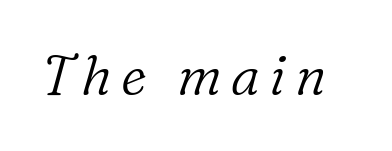
Q: Is the text bold? A: No.
Q: Is the text italic (slanted)? A: Yes, it leans right by about 16 degrees.
Q: Is the typeface a serif or a sans-serif typeface? A: Serif.
Q: Is the text underlined? A: No.
Q: Width (condensed, normal, or wide)? A: Normal.
Q: Stroke contrast? A: Low.
Q: x-height? A: Medium.
Q: Monospaced? A: No.
